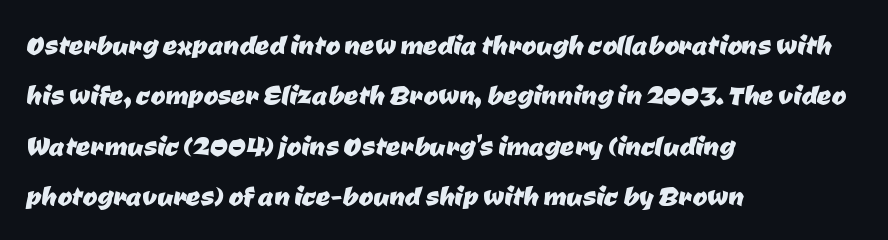
{"serif": "no", "width": "normal", "stroke_contrast": "low", "x_height": "medium", "monospaced": "no", "underline": "no", "align": "left", "line_spacing": "normal", "line_spacing_ratio": 1.44, "letter_spacing": "normal", "letter_spacing_em": 0.0, "glyph_px": 35}
